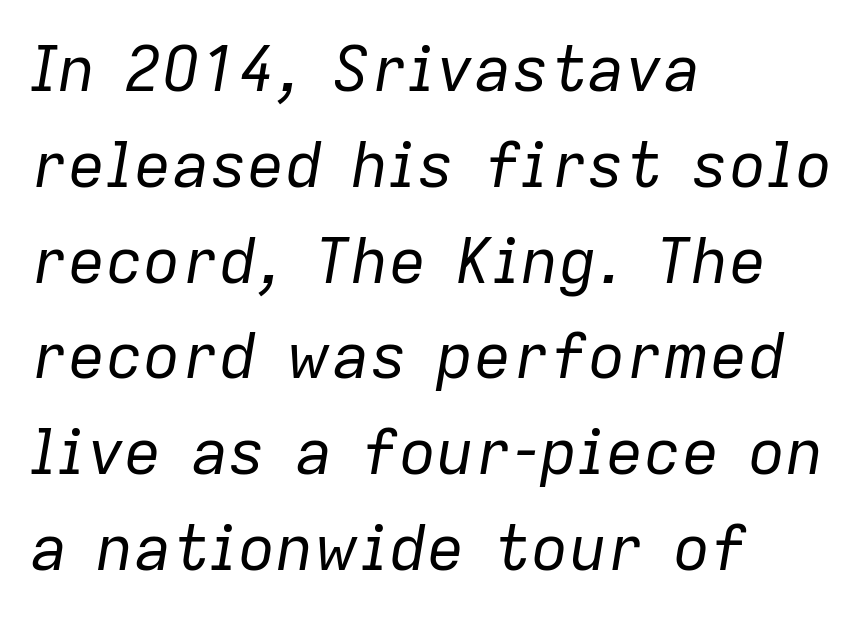
{"italic": "yes", "lean": "right", "slant_degrees": 9, "bold": "no", "weight": "regular", "width": "normal", "stroke_contrast": "low", "x_height": "medium", "monospaced": "no", "underline": "no", "align": "left", "line_spacing": "normal", "line_spacing_ratio": 1.52, "letter_spacing": "normal", "letter_spacing_em": 0.0, "glyph_px": 63}
